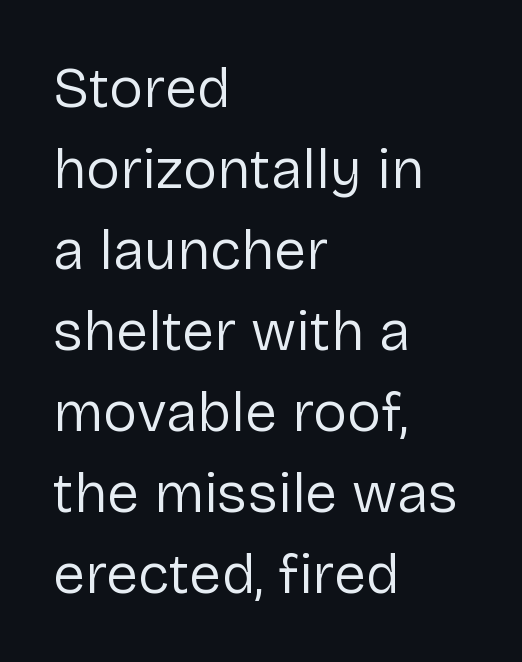
The image shows 57 px regular-weight sans-serif type, upright; set left-aligned, normal line spacing (1.42x), normal letter spacing, not underlined; low stroke contrast and a medium x-height.
